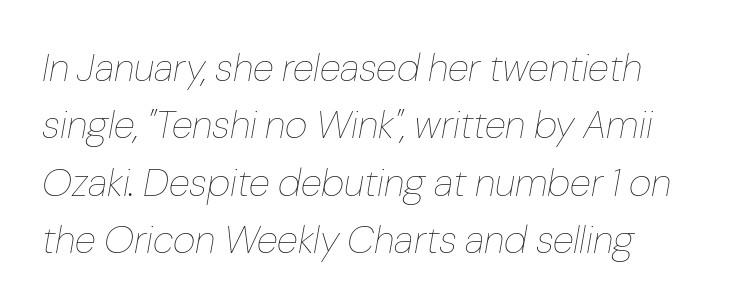
{"italic": "yes", "lean": "right", "slant_degrees": 10, "bold": "no", "weight": "thin", "width": "normal", "stroke_contrast": "low", "x_height": "medium", "monospaced": "no", "underline": "no", "align": "left", "line_spacing": "normal", "line_spacing_ratio": 1.47, "letter_spacing": "normal", "letter_spacing_em": 0.0, "glyph_px": 39}
